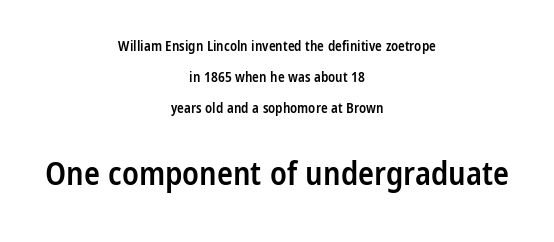
{"serif": "no", "italic": "no", "bold": "semi", "weight": "semibold", "width": "condensed", "stroke_contrast": "low", "x_height": "medium", "monospaced": "no", "underline": "no", "align": "center", "line_spacing": "loose", "line_spacing_ratio": 2.2, "letter_spacing": "normal", "letter_spacing_em": 0.0, "larger_block": "second", "size_ratio": 2.36, "glyph_px": 33}
